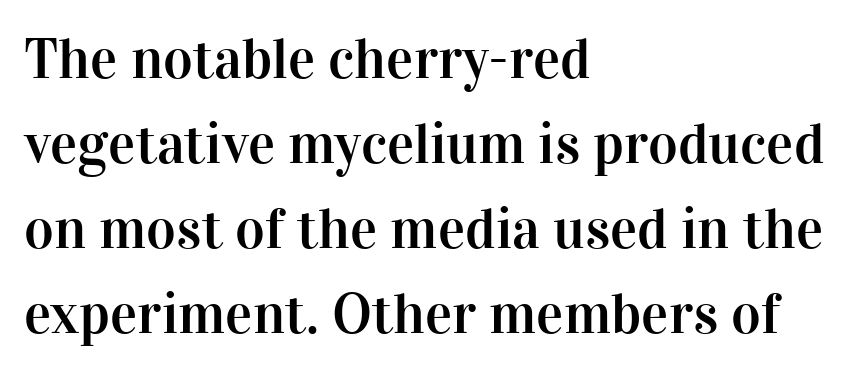
These lines stack with their left ends in a neat column. Vertical strokes here are truly vertical. In terms of leading, this rendering sits right in the middle. The type is set solid horizontally, with unmodified tracking. The characters display serif detailing at their extremities.
